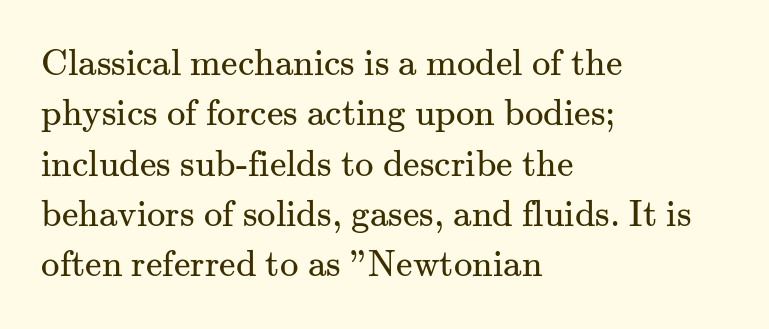
The rendering uses natural spacing where letterforms have individual widths. The ragged edge is on the right, which tells us the setting is flush left. Letters rest on an invisible, unmarked baseline. Heft: none added — not bold. Letter spacing: default. Ascenders rise straight up at ninety degrees.
